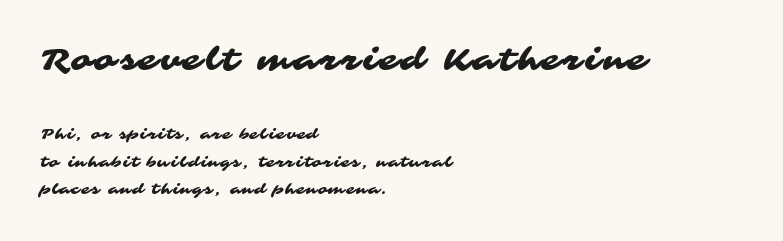
{"serif": "no", "width": "wide", "stroke_contrast": "medium", "x_height": "medium", "monospaced": "no", "underline": "no", "align": "left", "line_spacing": "loose", "line_spacing_ratio": 1.99, "larger_block": "first", "size_ratio": 2.14, "glyph_px": 30}
